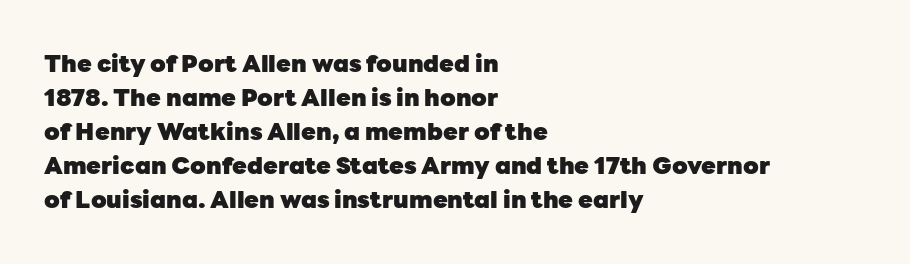
{"italic": "no", "bold": "yes", "underline": "no", "align": "left", "line_spacing": "normal", "line_spacing_ratio": 1.42, "letter_spacing": "normal", "letter_spacing_em": 0.0, "glyph_px": 24}
